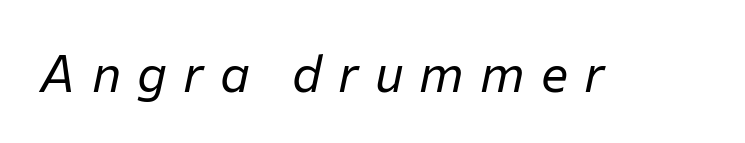
{"italic": "yes", "lean": "right", "slant_degrees": 12, "bold": "no", "weight": "regular", "width": "normal", "stroke_contrast": "low", "x_height": "medium", "monospaced": "no", "underline": "no", "letter_spacing": "wide", "letter_spacing_em": 0.32, "glyph_px": 51}
